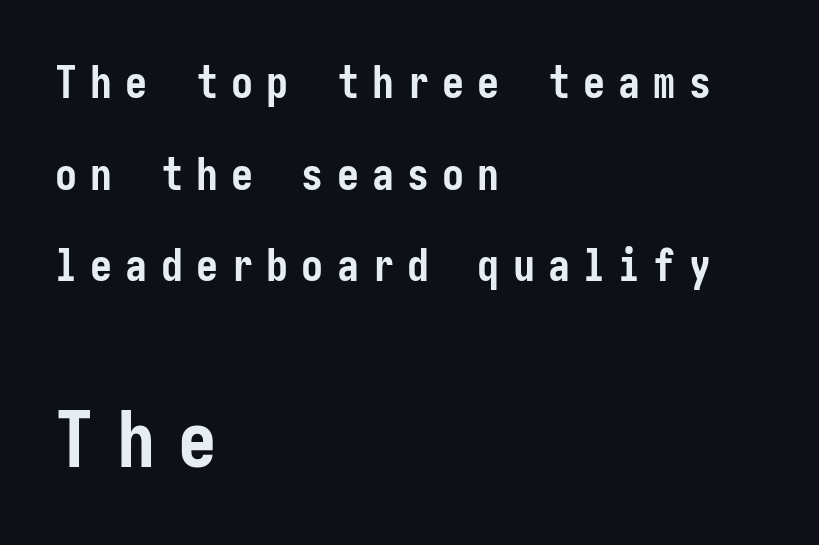
Posture: upright roman. A full-strength bold gives these letters their thick strokes. Anything drawn beneath the words? Only blank space. The rendering uses a large line-height, opening up the rows.
